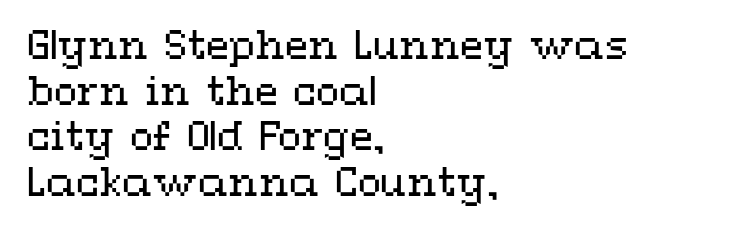
The image shows 38 px regular-weight, wide type, upright; set left-aligned, line spacing 1.2x, normal letter spacing, not underlined; medium stroke contrast and a medium x-height.
